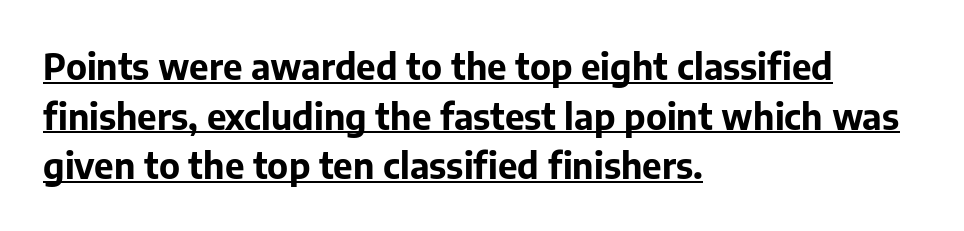
Are there feet on the stems? There aren't — it's a sans. The lettering is marked with a stroke running underneath it. How heavy is the stroke? Heavy — this is a bold. Honestly, the row spacing looks completely unremarkable. Is the block centered? No — it sits flush against the left margin. Honestly, the letter spacing is just normal — you wouldn't notice it.
